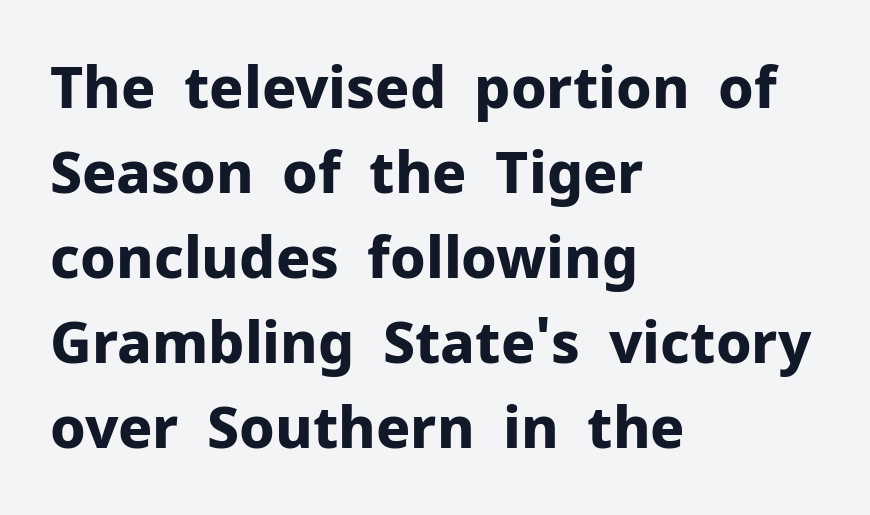
The image shows 57 px bold sans-serif type, upright; set left-aligned, normal line spacing (1.49x), normal letter spacing, not underlined; low stroke contrast and a medium x-height.
